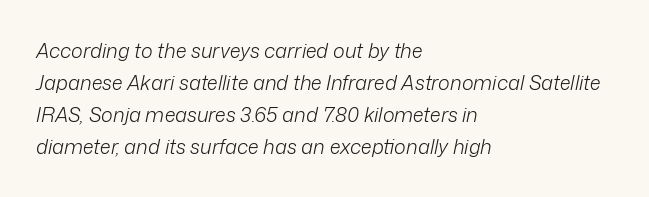
Looking at the ascenders, they clearly lean. Is the stroke heavy? The answer is a plain regular-or-lighter. Horizontally, the lines are justified to the leading edge only. The face used here is rendered with its standard letterfit. Baseline-to-baseline distance is the conventional proportion of letter height. Honestly, there is no underline to notice here at all.
